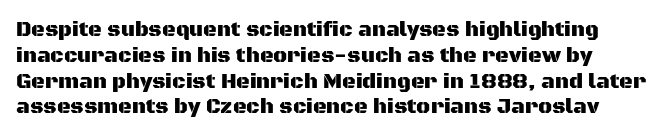
The image shows 21 px text type, upright; set line spacing 1.23x, normal letter spacing, not underlined.
